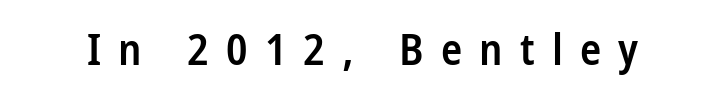
Q: Is the text bold? A: Semi-bold.
Q: Is the text italic (slanted)? A: No, it is upright.
Q: Is the typeface a serif or a sans-serif typeface? A: Sans-serif.
Q: Is the text underlined? A: No.
Q: Is the spacing between letters normal or unusually wide? A: Unusually wide.
Q: Width (condensed, normal, or wide)? A: Condensed.
Q: Stroke contrast? A: Low.
Q: x-height? A: Medium.
Q: Monospaced? A: No.
